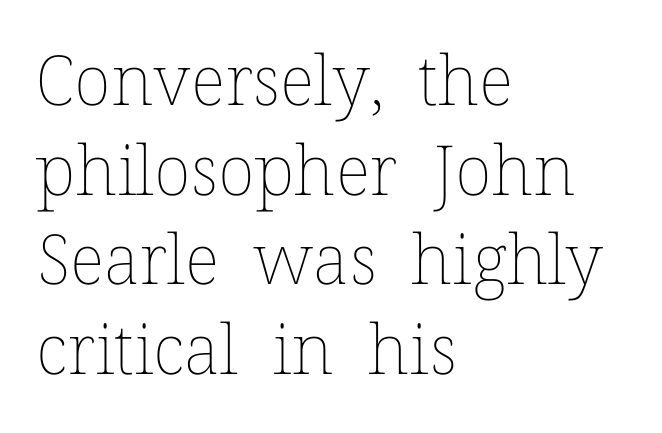
{"italic": "no", "bold": "no", "weight": "thin", "width": "normal", "stroke_contrast": "low", "x_height": "medium", "monospaced": "no", "underline": "no", "align": "left", "line_spacing": "normal", "line_spacing_ratio": 1.3, "letter_spacing": "normal", "letter_spacing_em": 0.0, "glyph_px": 69}
